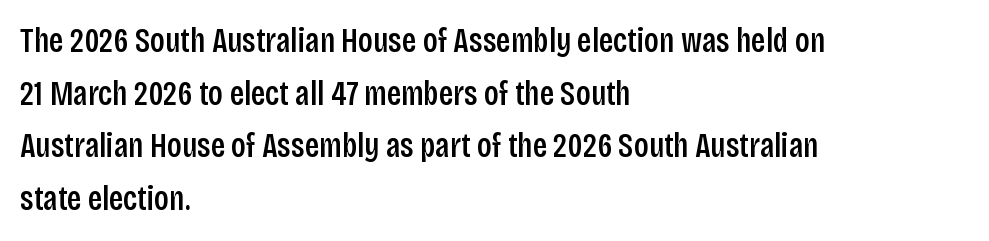
The image shows 34 px semibold, condensed sans-serif type, upright; set left-aligned, normal line spacing (1.55x), normal letter spacing, not underlined; low stroke contrast and a large x-height.
